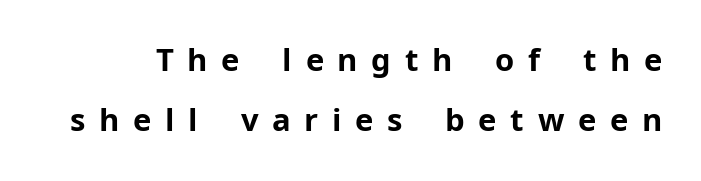
Q: Is the text bold? A: Yes.
Q: Is the text italic (slanted)? A: No, it is upright.
Q: Is the typeface a serif or a sans-serif typeface? A: Sans-serif.
Q: Is the text underlined? A: No.
Q: Is the spacing between letters normal or unusually wide? A: Unusually wide.
Q: Is the spacing between lines tight, normal or loose? A: Loose.
Q: Width (condensed, normal, or wide)? A: Normal.
Q: Stroke contrast? A: Low.
Q: x-height? A: Medium.
Q: Monospaced? A: No.
